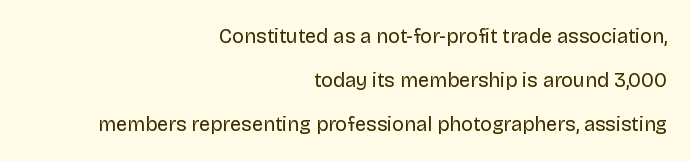
Counters stay open thanks to moderate or lighter strokes. Compared with typical body copy, the letter spacing here is the same. Is there any slant? The stems are plumb. The setting favours the right margin, as signatures and pull-quotes sometimes do.
